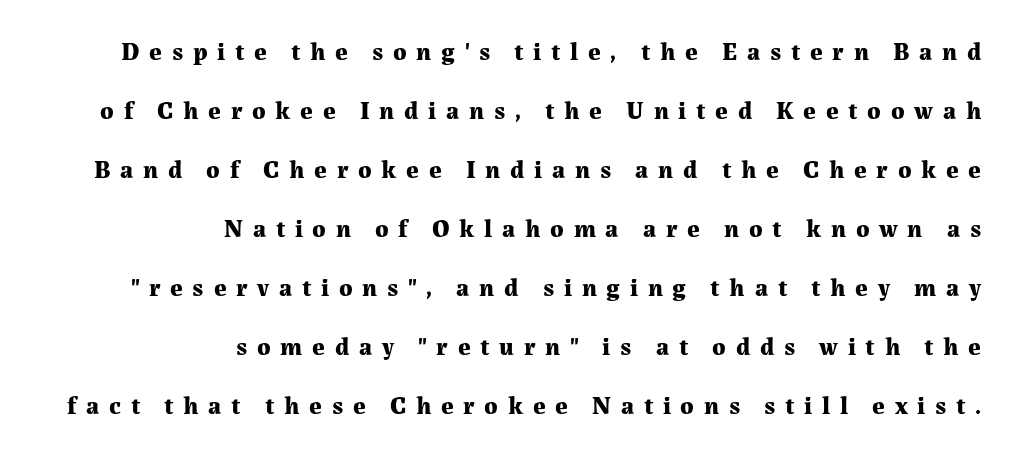
{"italic": "no", "bold": "yes", "underline": "no", "align": "right", "line_spacing": "loose", "line_spacing_ratio": 2.36, "letter_spacing": "wide", "letter_spacing_em": 0.39, "glyph_px": 25}
